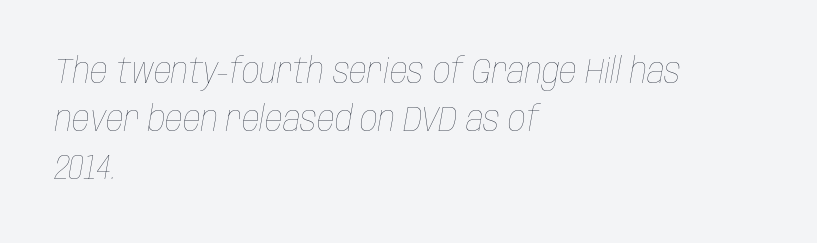
{"italic": "yes", "lean": "right", "slant_degrees": 10, "bold": "no", "weight": "thin", "width": "condensed", "stroke_contrast": "low", "x_height": "large", "monospaced": "no", "underline": "no", "align": "left", "line_spacing": "normal", "line_spacing_ratio": 1.37, "letter_spacing": "normal", "letter_spacing_em": 0.0, "glyph_px": 35}
